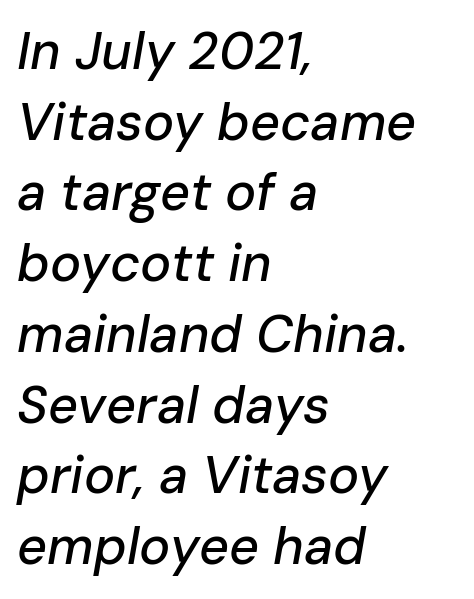
The image shows 52 px text type, italic (leaning right); set left-aligned, normal line spacing (1.36x), normal letter spacing, not underlined; low stroke contrast and a medium x-height.
